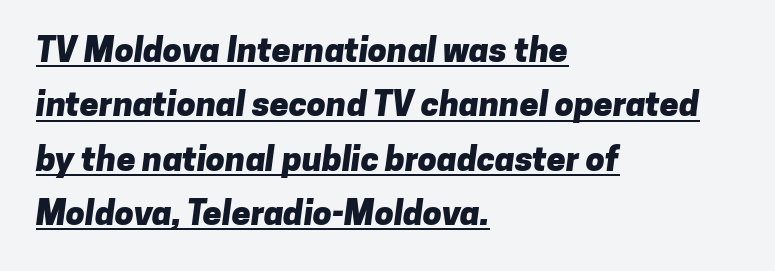
Looks like regular typesetting: each glyph gets only the width it needs. Horizontal bands of white between lines are of average thickness. The rendering uses the underline text-decoration. Alignment: flush left.
